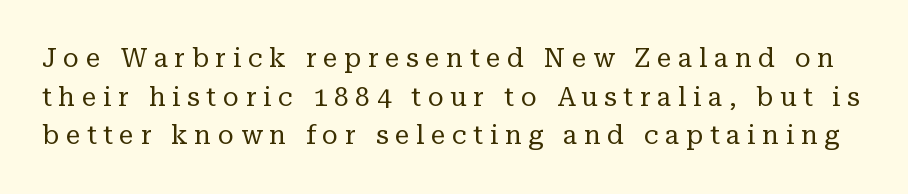
Q: Is the text bold? A: No.
Q: Is the text italic (slanted)? A: No, it is upright.
Q: Is the text underlined? A: No.
Q: Is the spacing between letters normal or unusually wide? A: Unusually wide.
Q: Is the spacing between lines tight, normal or loose? A: Normal.
